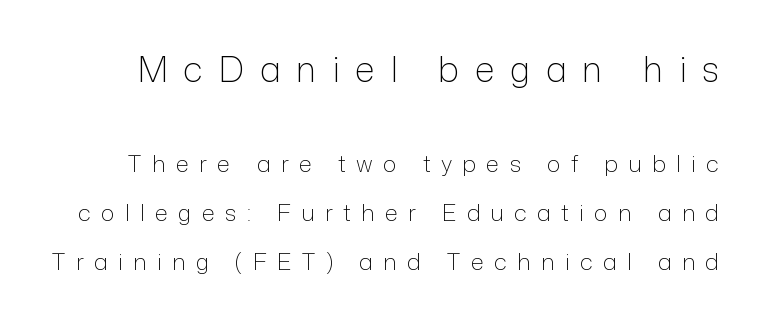
Q: Is the text bold? A: No.
Q: Is the text italic (slanted)? A: No, it is upright.
Q: Is the typeface a serif or a sans-serif typeface? A: Sans-serif.
Q: Is the text underlined? A: No.
Q: Is the spacing between letters normal or unusually wide? A: Unusually wide.
Q: Is the spacing between lines tight, normal or loose? A: Loose.
Q: Which block of text is set in a larger size, the first (top) or the second (bottom)? A: The first (top) one.
Q: Width (condensed, normal, or wide)? A: Normal.
Q: Stroke contrast? A: Low.
Q: x-height? A: Medium.
Q: Monospaced? A: No.
